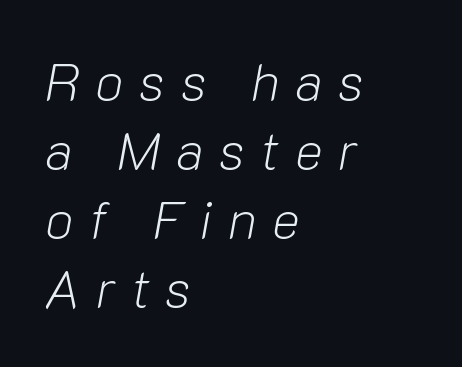
The type is letterspaced generously, with wide tracking. Compared with a typical body face, this is equally light or lighter still. Letters rest on an invisible, unmarked baseline. Normally led — the rows are evenly, conventionally spaced. Proportional: the letters do not fall into vertical columns. These lines are set flush left with a ragged right edge.
